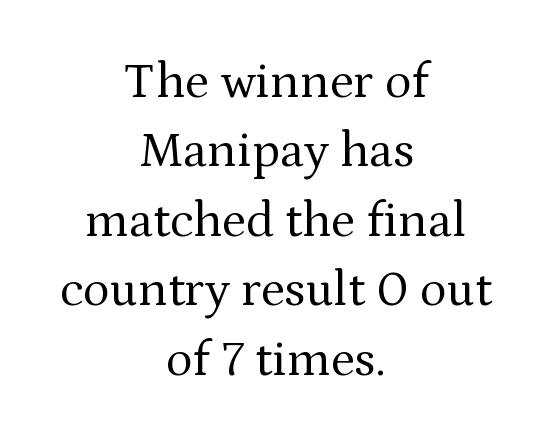
The image shows 50 px regular-weight serif type, upright; set centered, normal line spacing (1.39x), normal letter spacing, not underlined; medium stroke contrast and a medium x-height.
